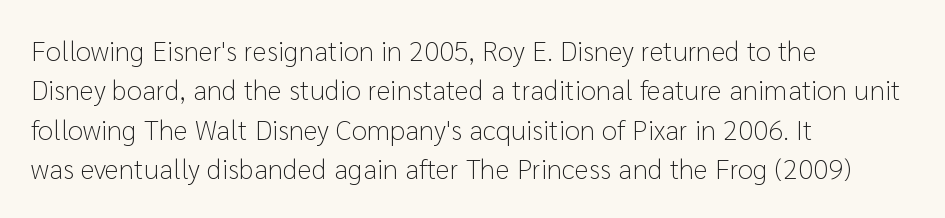
Do the characters align in a grid? No, the font is proportional. Unmarked baselines from the first word to the last. The face looks like a standard text weight, possibly lighter. Does the copy run flush right? No — it runs flush left.
